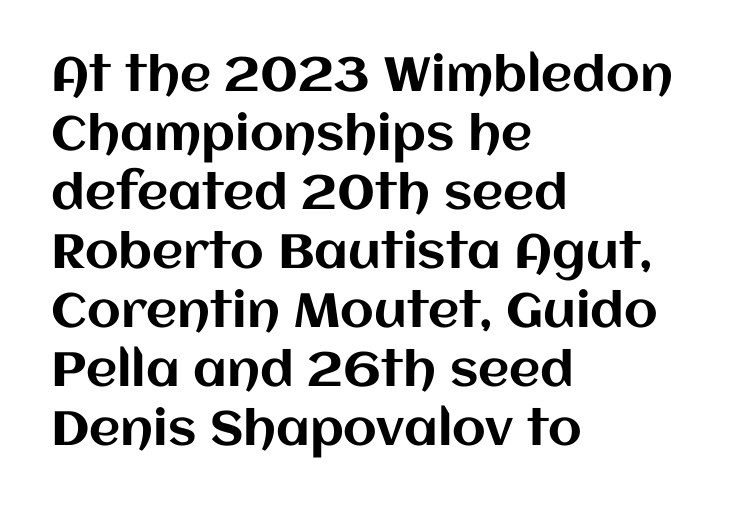
Q: Is the text italic (slanted)? A: No, it is upright.
Q: Is the text underlined? A: No.
Q: How is the paragraph aligned? A: Left-aligned.
Q: Is the spacing between letters normal or unusually wide? A: Normal.
Q: Width (condensed, normal, or wide)? A: Normal.
Q: Stroke contrast? A: Medium.
Q: x-height? A: Large.
Q: Monospaced? A: No.
